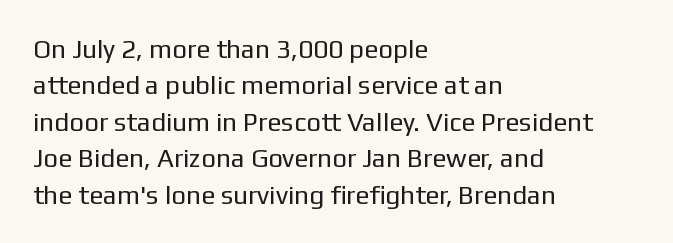
Short and long lines alike share a common starting point at left. The typeface has the unassuming heft of standard copy or less. Is the letter spacing exaggerated? No — it looks like the ordinary default. Has an underline been added? It has not. Posture: vertical.
